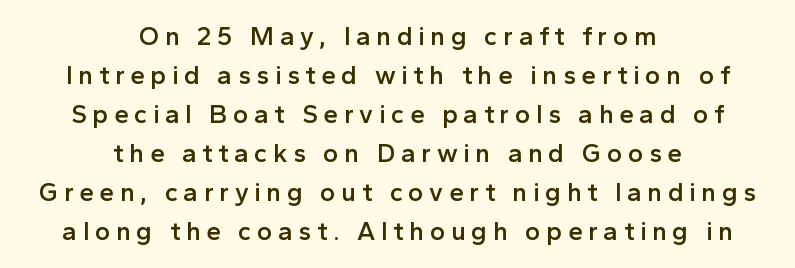
Check the space under the baseline: it is left empty. The typesetter chose a symmetrical, centered arrangement here. Notice the strokes are somewhat thickened but not fully heavy: this is a semibold. The space between consecutive lines is moderate. Tall strokes in this sample are plumb rather than angled.
